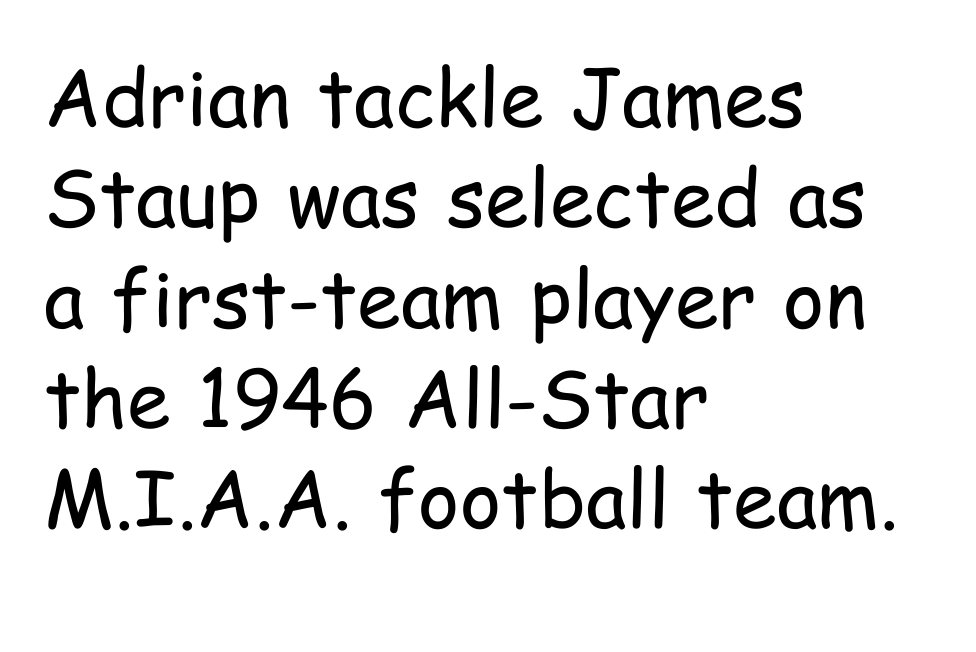
{"serif": "no", "italic": "no", "bold": "no", "weight": "regular", "width": "condensed", "stroke_contrast": "low", "x_height": "medium", "monospaced": "no", "underline": "no", "align": "left", "line_spacing": "normal", "line_spacing_ratio": 1.27, "letter_spacing": "normal", "letter_spacing_em": 0.0, "glyph_px": 79}
